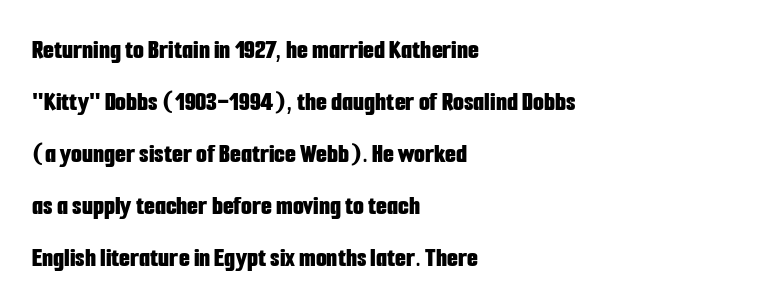
{"serif": "no", "italic": "no", "bold": "yes", "weight": "bold", "width": "condensed", "stroke_contrast": "low", "x_height": "medium", "monospaced": "no", "underline": "no", "align": "left", "line_spacing_ratio": 1.86, "letter_spacing": "normal", "letter_spacing_em": 0.0, "glyph_px": 28}
